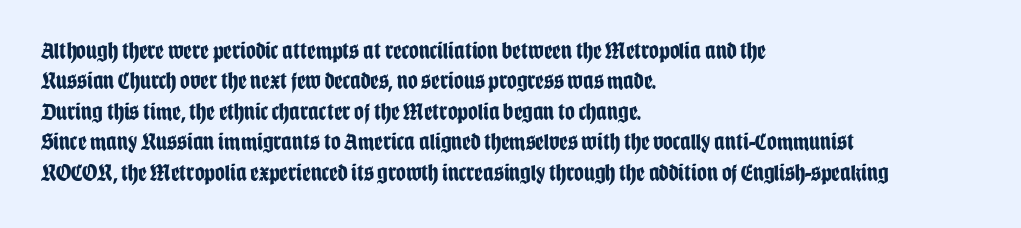
Q: Is the text bold? A: Yes.
Q: Is the text italic (slanted)? A: No, it is upright.
Q: Is the text underlined? A: No.
Q: How is the paragraph aligned? A: Left-aligned.
Q: Is the spacing between letters normal or unusually wide? A: Normal.
Q: Is the spacing between lines tight, normal or loose? A: Normal.
